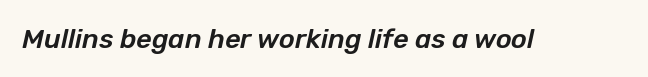
Q: Is the text italic (slanted)? A: Yes, it leans right by about 12 degrees.
Q: Is the text underlined? A: No.
Q: Is the spacing between letters normal or unusually wide? A: Normal.
